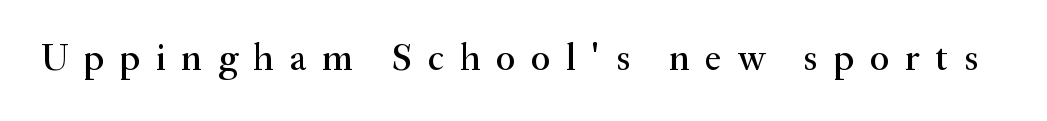
{"serif": "yes", "italic": "no", "width": "normal", "stroke_contrast": "medium", "x_height": "small", "monospaced": "no", "underline": "no", "letter_spacing": "wide", "letter_spacing_em": 0.41, "glyph_px": 38}
